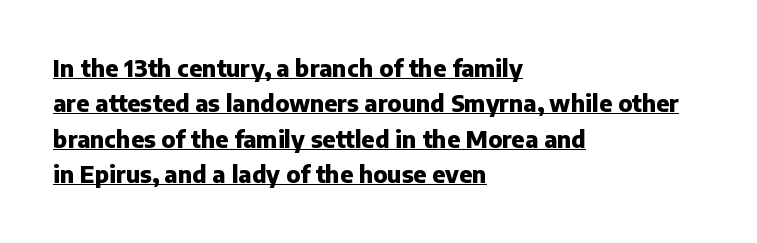
Tall strokes in this sample are plumb rather than angled. A classic flush-left, rag-right setting is used for this passage. Descenders here cross a horizontal rule under the line. The gaps between neighbouring characters are ordinary and unremarkable.
